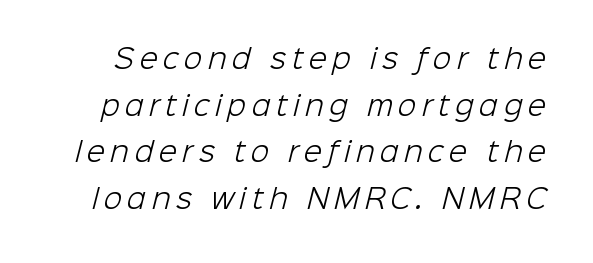
{"bold": "no", "underline": "no", "line_spacing_ratio": 1.73, "letter_spacing": "wide", "letter_spacing_em": 0.2, "glyph_px": 27}
